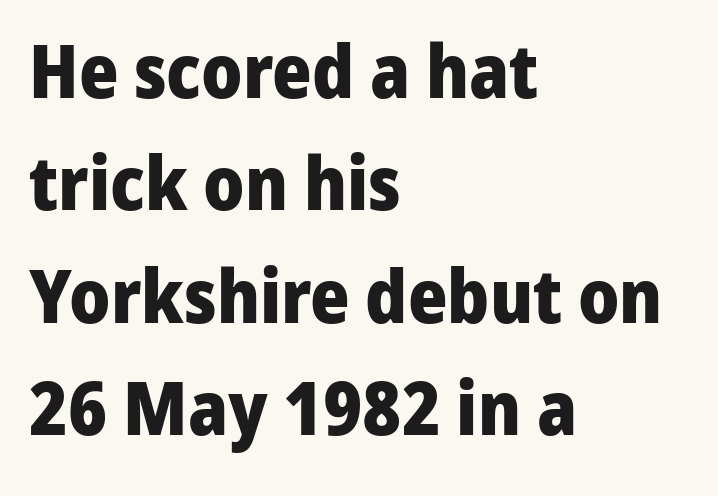
The image shows 75 px heavy sans-serif type, upright; set left-aligned, normal line spacing (1.5x), normal letter spacing, not underlined; low stroke contrast and a medium x-height.
